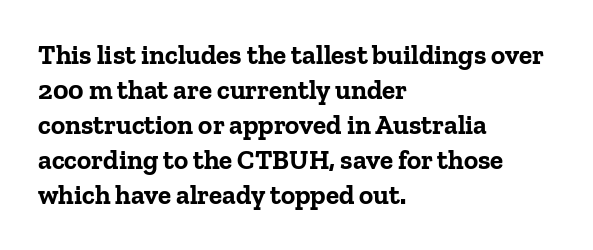
The image shows 27 px bold type, upright; set left-aligned, normal line spacing (1.3x), normal letter spacing, not underlined.
